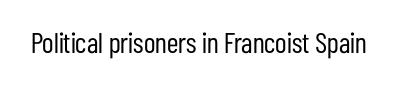
{"serif": "no", "italic": "no", "bold": "no", "weight": "regular", "width": "condensed", "stroke_contrast": "low", "x_height": "medium", "monospaced": "no", "underline": "no", "letter_spacing": "normal", "letter_spacing_em": 0.0, "glyph_px": 29}
